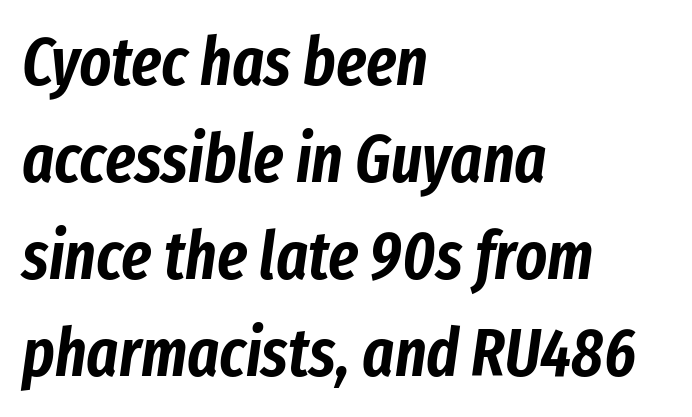
The image shows 67 px condensed type, italic (leaning right); set left-aligned, normal line spacing (1.45x), normal letter spacing, not underlined; low stroke contrast and a medium x-height.
